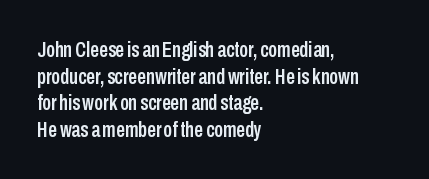
A student would call this left alignment; a typographer would say flush left, rag right. Nobody touched the tracking dial on this one. Tall strokes in this sample are plumb rather than angled. Descenders are the only things crossing below the line.
